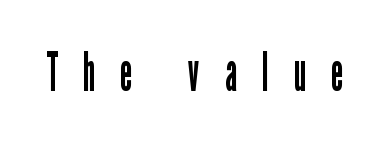
Q: Is the text bold? A: No.
Q: Is the text italic (slanted)? A: No, it is upright.
Q: Is the typeface a serif or a sans-serif typeface? A: Sans-serif.
Q: Is the text underlined? A: No.
Q: Is the spacing between letters normal or unusually wide? A: Unusually wide.
Q: Width (condensed, normal, or wide)? A: Condensed.
Q: Stroke contrast? A: Low.
Q: x-height? A: Medium.
Q: Monospaced? A: No.
